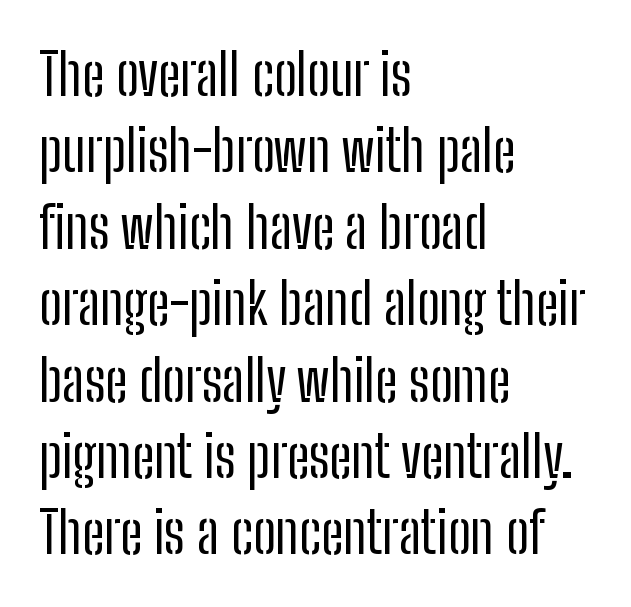
Q: Is the text bold? A: No.
Q: Is the text italic (slanted)? A: No, it is upright.
Q: Is the typeface a serif or a sans-serif typeface? A: Sans-serif.
Q: Is the text underlined? A: No.
Q: How is the paragraph aligned? A: Left-aligned.
Q: Is the spacing between letters normal or unusually wide? A: Normal.
Q: Is the spacing between lines tight, normal or loose? A: Normal.
Q: Width (condensed, normal, or wide)? A: Condensed.
Q: Stroke contrast? A: Low.
Q: x-height? A: Medium.
Q: Monospaced? A: No.
